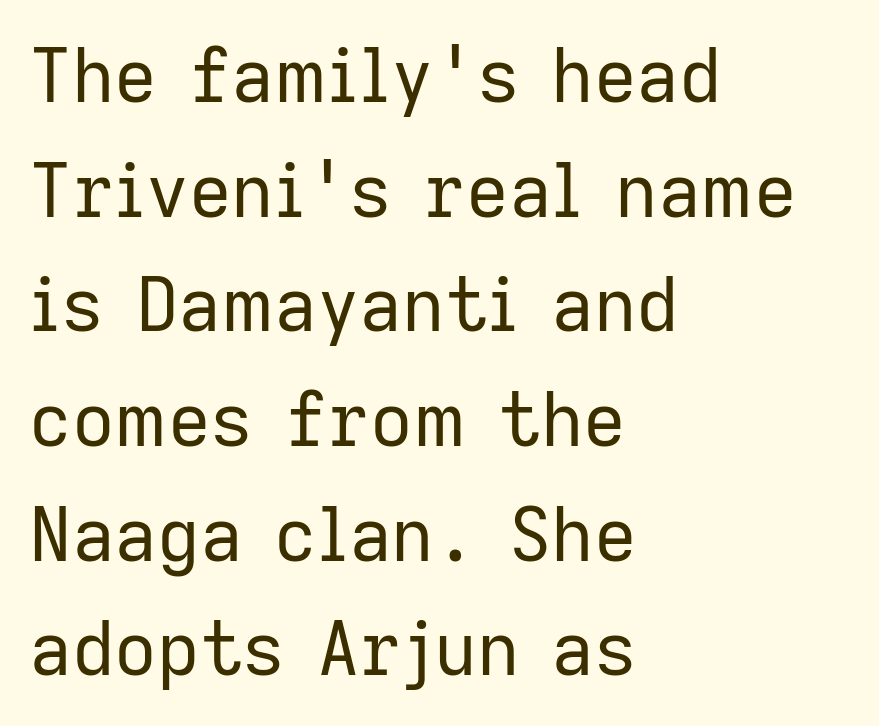
Q: Is the text bold? A: No.
Q: Is the text italic (slanted)? A: No, it is upright.
Q: Is the typeface a serif or a sans-serif typeface? A: Sans-serif.
Q: Is the text underlined? A: No.
Q: How is the paragraph aligned? A: Left-aligned.
Q: Is the spacing between letters normal or unusually wide? A: Normal.
Q: Is the spacing between lines tight, normal or loose? A: Normal.
Q: Width (condensed, normal, or wide)? A: Normal.
Q: Stroke contrast? A: Low.
Q: x-height? A: Medium.
Q: Monospaced? A: No.
